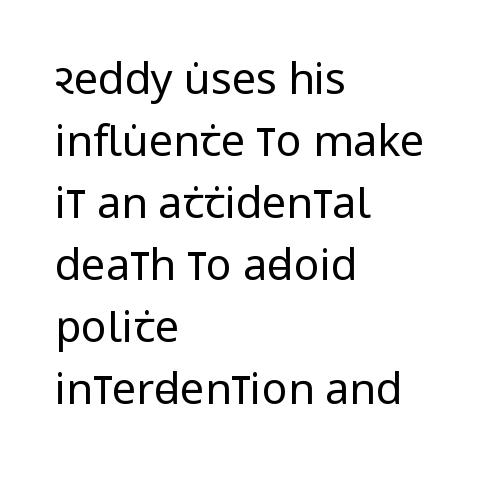
The image shows 43 px regular-weight, condensed sans-serif type, upright; set left-aligned, normal line spacing (1.44x), normal letter spacing, not underlined; low stroke contrast and a large x-height.
